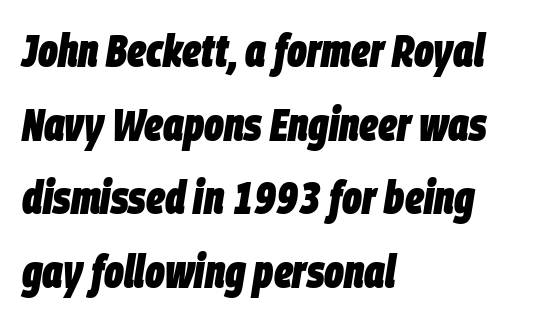
A full-strength bold gives these letters their thick strokes. Varying glyph widths throughout — classic text-font behaviour. Each word holds together tightly as a unit, with standard inter-letter gaps. It's the slanting kind of type. The line-height multiplier appears to be the usual default. Decoration check: the copy has no underline.
